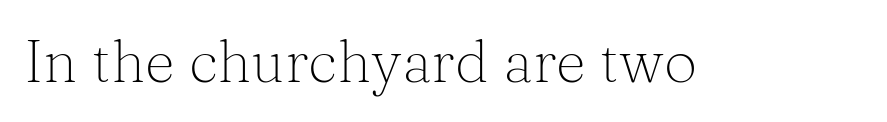
{"serif": "yes", "italic": "no", "bold": "no", "weight": "light", "width": "normal", "stroke_contrast": "medium", "x_height": "medium", "monospaced": "no", "underline": "no", "letter_spacing": "normal", "letter_spacing_em": 0.0, "glyph_px": 59}
